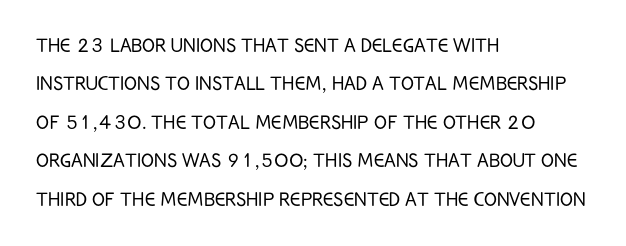
{"italic": "no", "bold": "no", "underline": "no", "align": "left", "line_spacing": "normal", "line_spacing_ratio": 1.6, "letter_spacing": "normal", "letter_spacing_em": 0.0, "glyph_px": 24}
